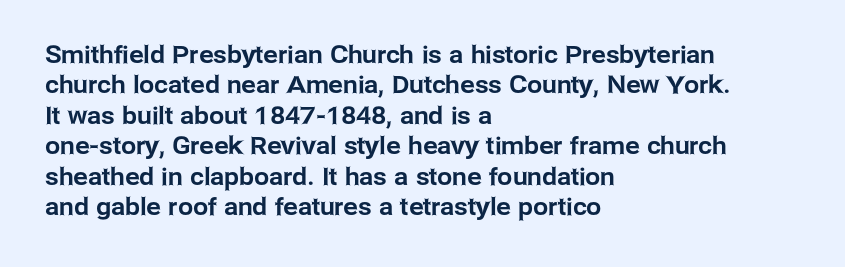
Q: Is the text italic (slanted)? A: No, it is upright.
Q: Is the text underlined? A: No.
Q: How is the paragraph aligned? A: Left-aligned.
Q: Is the spacing between letters normal or unusually wide? A: Normal.
Q: Is the spacing between lines tight, normal or loose? A: Normal.
